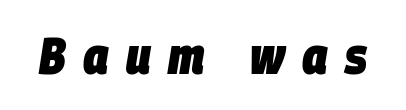
The image shows 51 px heavy, condensed type, italic (leaning right); set unusually wide letter spacing (+0.34 em), not underlined; low stroke contrast and a large x-height.
